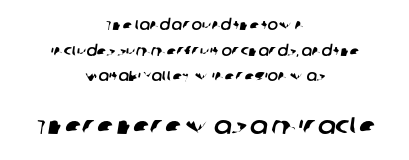
The image shows 24 px text type; set centered, line spacing 1.83x, normal letter spacing, not underlined; the second (bottom) block is 1.71x larger.
